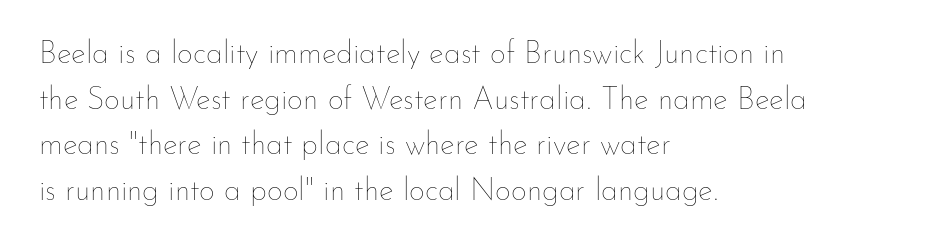
Q: Is the text bold? A: No.
Q: Is the text italic (slanted)? A: No, it is upright.
Q: Is the text underlined? A: No.
Q: How is the paragraph aligned? A: Left-aligned.
Q: Is the spacing between letters normal or unusually wide? A: Normal.
Q: Is the spacing between lines tight, normal or loose? A: Normal.
Q: Width (condensed, normal, or wide)? A: Normal.
Q: Stroke contrast? A: Low.
Q: x-height? A: Small.
Q: Monospaced? A: No.
